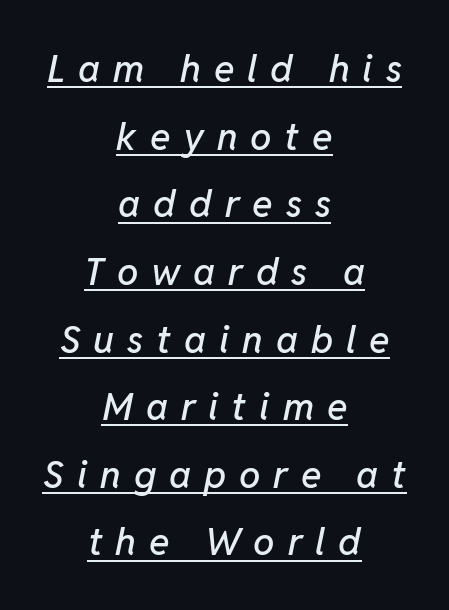
Q: Is the text italic (slanted)? A: Yes, it leans right by about 11 degrees.
Q: Is the text underlined? A: Yes.
Q: How is the paragraph aligned? A: Centered.
Q: Is the spacing between letters normal or unusually wide? A: Unusually wide.
Q: Width (condensed, normal, or wide)? A: Normal.
Q: Stroke contrast? A: Low.
Q: x-height? A: Medium.
Q: Monospaced? A: No.
